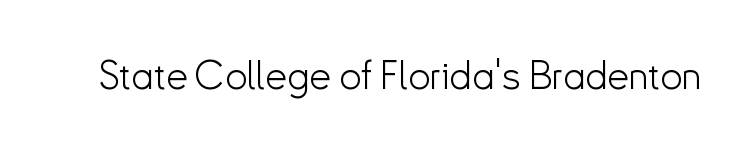
The image shows 39 px light sans-serif type, upright; set normal letter spacing, not underlined; low stroke contrast and a small x-height.
